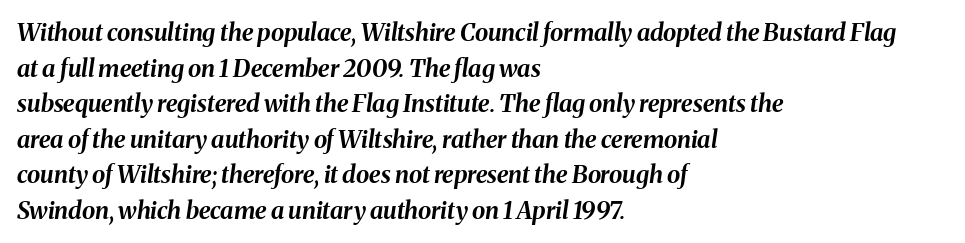
The image shows 24 px bold type, italic (leaning right); set left-aligned, normal line spacing (1.48x), normal letter spacing, not underlined.
